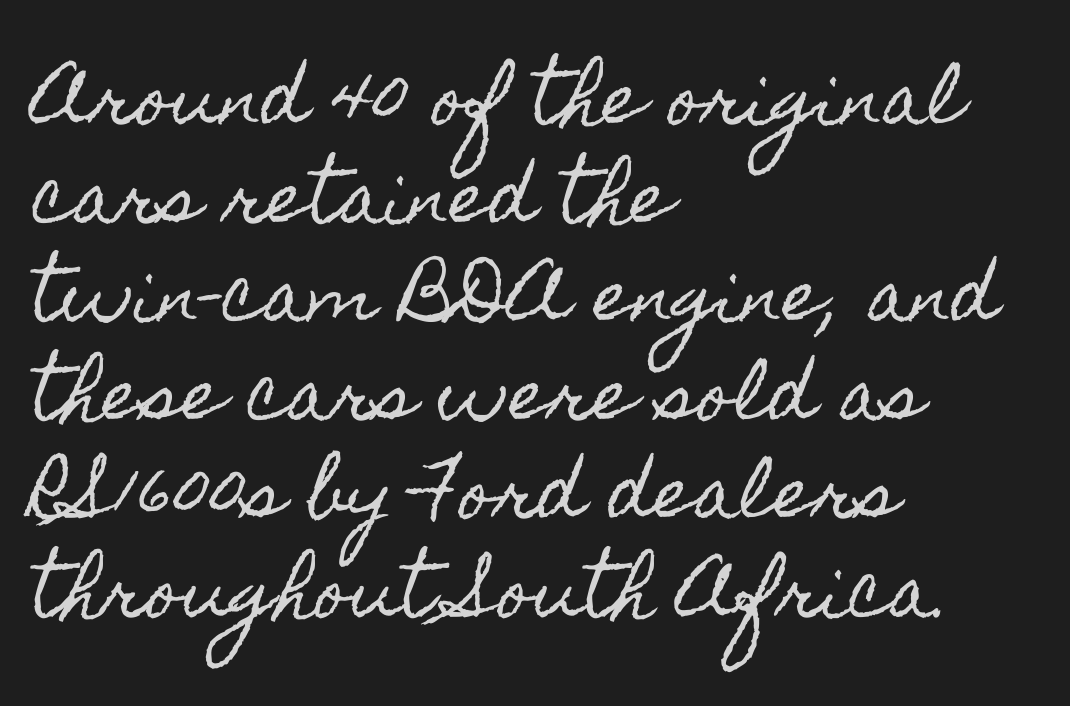
Q: Is the text italic (slanted)? A: Yes.
Q: Is the text underlined? A: No.
Q: How is the paragraph aligned? A: Left-aligned.
Q: Is the spacing between letters normal or unusually wide? A: Normal.
Q: Is the spacing between lines tight, normal or loose? A: Normal.
Q: Width (condensed, normal, or wide)? A: Condensed.
Q: x-height? A: Small.
Q: Monospaced? A: No.
